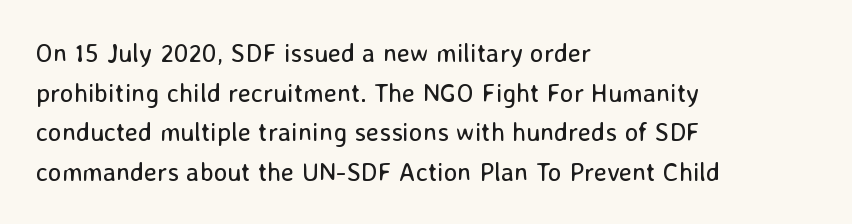
Q: Is the text bold? A: No.
Q: Is the text italic (slanted)? A: No, it is upright.
Q: Is the text underlined? A: No.
Q: How is the paragraph aligned? A: Left-aligned.
Q: Is the spacing between letters normal or unusually wide? A: Normal.
Q: Is the spacing between lines tight, normal or loose? A: Normal.
